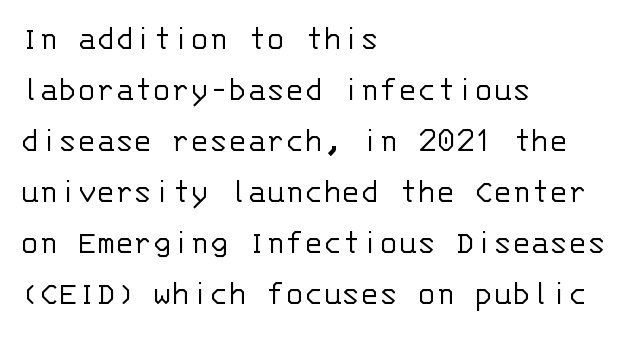
The font family rendered here belongs to the sans-serif group. You could count columns in this text — the font is strictly monospaced. No extra ink here — the face is not bold. Look at the tracking — it's just the regular setting, nothing added. Vertical spacing — default.
